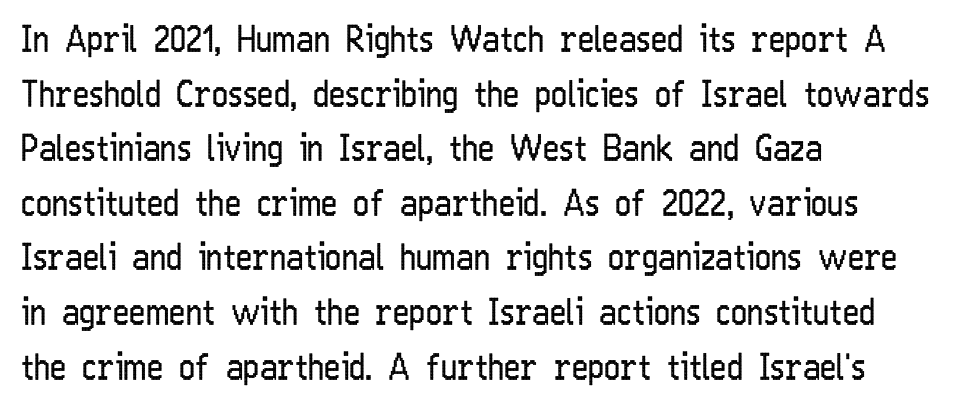
Has an underline been added? It has not. A typesetter would mark this as roman, not italic. Does the type have serifs? No, each stem ends abruptly. Inter-character spacing is left at the font's built-in metrics.
